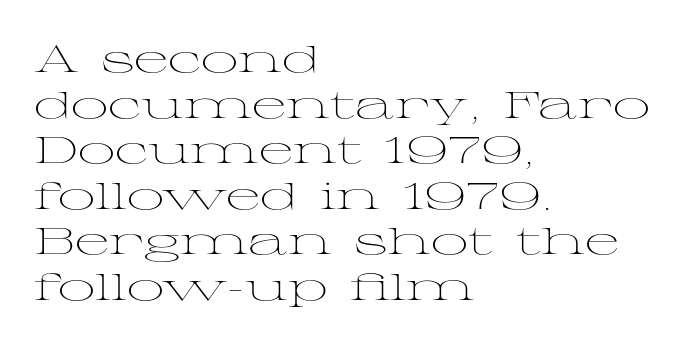
The image shows 37 px light, wide serif type, upright; set left-aligned, line spacing 1.23x, normal letter spacing, not underlined; medium stroke contrast and a medium x-height.
